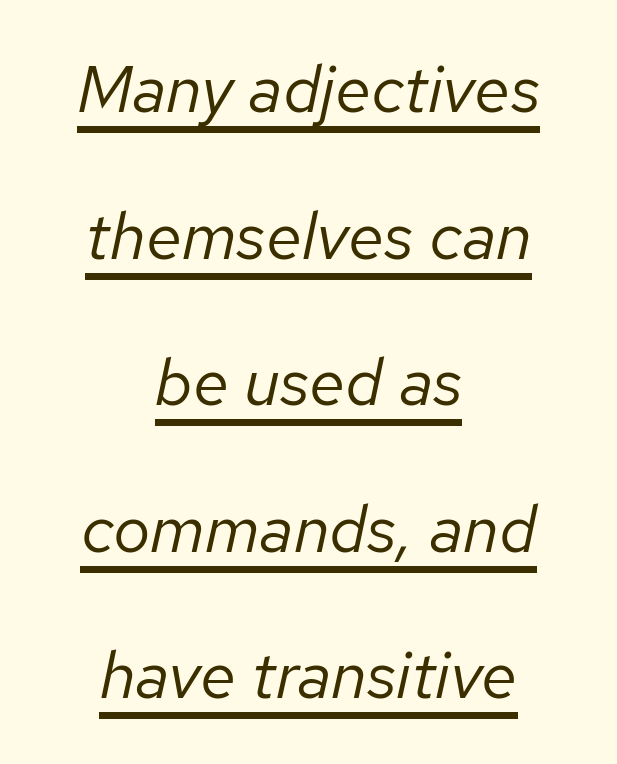
Q: Is the text bold? A: No.
Q: Is the text italic (slanted)? A: Yes, it leans right by about 12 degrees.
Q: Is the text underlined? A: Yes.
Q: How is the paragraph aligned? A: Centered.
Q: Is the spacing between letters normal or unusually wide? A: Normal.
Q: Is the spacing between lines tight, normal or loose? A: Loose.
Q: Width (condensed, normal, or wide)? A: Normal.
Q: Stroke contrast? A: Low.
Q: x-height? A: Medium.
Q: Monospaced? A: No.
